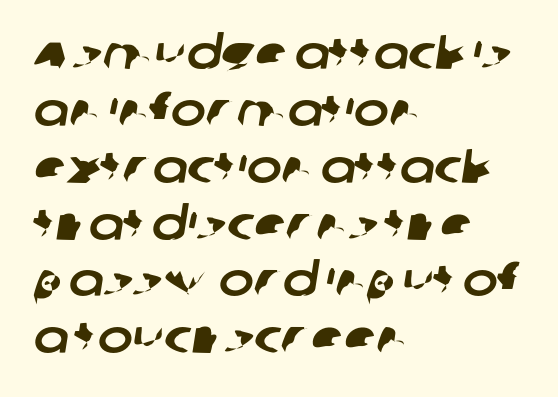
Q: Is the typeface a serif or a sans-serif typeface? A: Sans-serif.
Q: Is the text underlined? A: No.
Q: How is the paragraph aligned? A: Left-aligned.
Q: Is the spacing between letters normal or unusually wide? A: Normal.
Q: Width (condensed, normal, or wide)? A: Normal.
Q: Stroke contrast? A: Low.
Q: x-height? A: Large.
Q: Monospaced? A: No.
